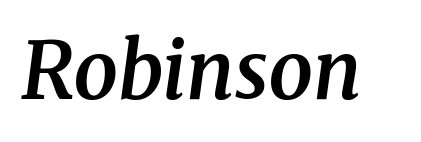
Notice how the stems are inclined rather than vertical — that's the hallmark of italics. Think of a printed novel: that variable character pitch is what you see here. A typesetter would call this zero additional tracking. The font is running at a semibold setting, under full bold. Letterform terminals end in serifs throughout the passage.
